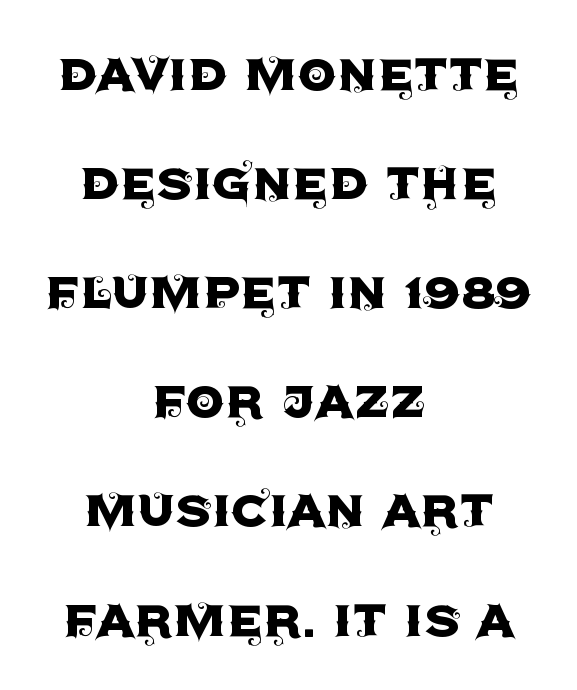
Horizontally, the lines are justified to the midpoint only. The gaps between neighbouring characters are ordinary and unremarkable. If you drew a line through each stem, it would be perfectly vertical. The characters display no serif detailing; their extremities are plain. The foot of each line stays bare and open.
